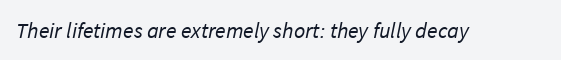
Students, note that the glyphs here touch the page at normal intervals. Any mark beneath the type? The region is blank. Is this a heavy cut? Hardly; it is regular or lighter.
